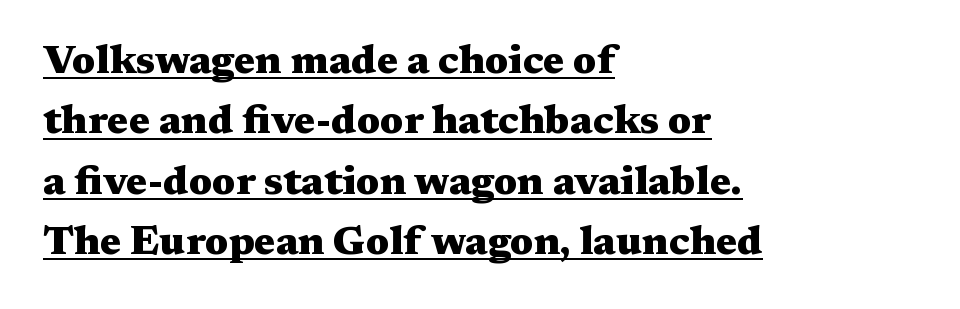
Q: Is the text bold? A: Yes.
Q: Is the text italic (slanted)? A: No, it is upright.
Q: Is the typeface a serif or a sans-serif typeface? A: Serif.
Q: Is the text underlined? A: Yes.
Q: How is the paragraph aligned? A: Left-aligned.
Q: Is the spacing between letters normal or unusually wide? A: Normal.
Q: Is the spacing between lines tight, normal or loose? A: Normal.
Q: Width (condensed, normal, or wide)? A: Wide.
Q: Stroke contrast? A: Medium.
Q: x-height? A: Medium.
Q: Monospaced? A: No.
